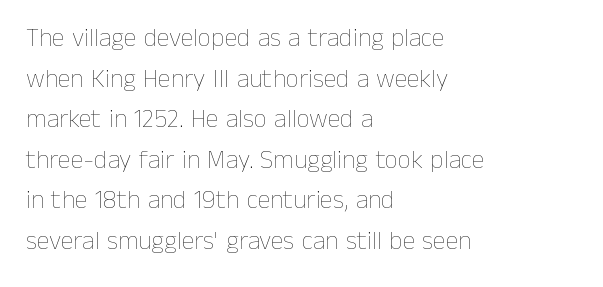
The zone under the glyphs is completely vacant. Letters have the restrained weight of plain body copy at most. Line beginnings align vertically; line endings do not. The gaps between neighbouring characters are ordinary and unremarkable.
